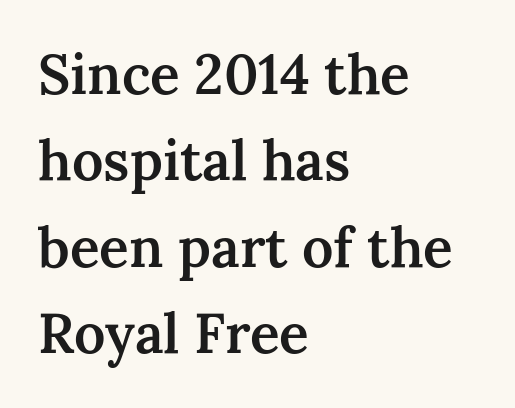
{"serif": "yes", "italic": "no", "bold": "semi", "weight": "semibold", "width": "normal", "stroke_contrast": "medium", "x_height": "medium", "monospaced": "no", "underline": "no", "align": "left", "line_spacing": "normal", "line_spacing_ratio": 1.57, "letter_spacing": "normal", "letter_spacing_em": 0.0, "glyph_px": 55}
